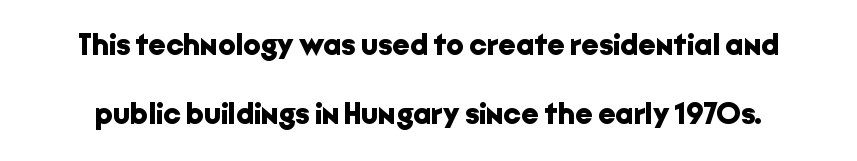
Bare-footed words on every line. Inter-character spacing is left at the font's built-in metrics. Think of a printed novel: that variable character pitch is what you see here. The letters are bold, with thick, heavy strokes.
